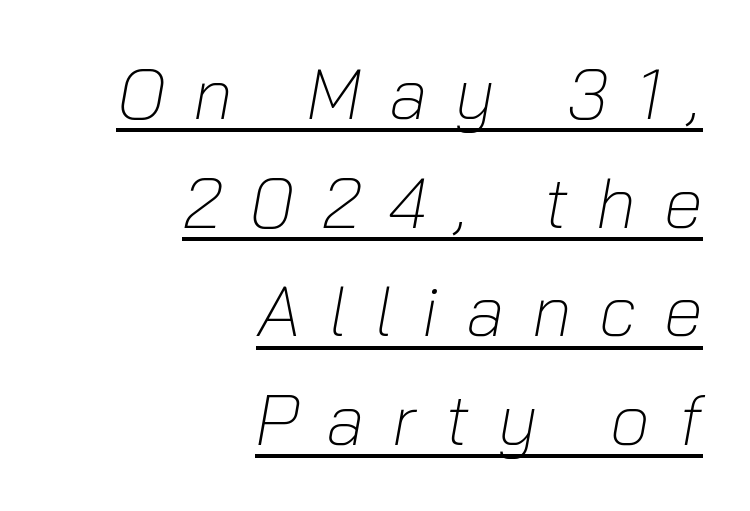
Q: Is the text bold? A: No.
Q: Is the text italic (slanted)? A: Yes, it leans right by about 10 degrees.
Q: Is the text underlined? A: Yes.
Q: How is the paragraph aligned? A: Right-aligned.
Q: Is the spacing between letters normal or unusually wide? A: Unusually wide.
Q: Is the spacing between lines tight, normal or loose? A: Normal.
Q: Width (condensed, normal, or wide)? A: Normal.
Q: Stroke contrast? A: Low.
Q: x-height? A: Medium.
Q: Monospaced? A: No.
